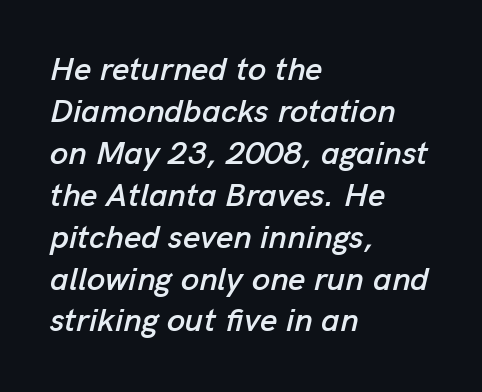
{"italic": "yes", "lean": "right", "slant_degrees": 13, "width": "normal", "stroke_contrast": "low", "x_height": "medium", "monospaced": "no", "underline": "no", "align": "left", "line_spacing": "normal", "line_spacing_ratio": 1.27, "letter_spacing": "normal", "letter_spacing_em": 0.0, "glyph_px": 33}
